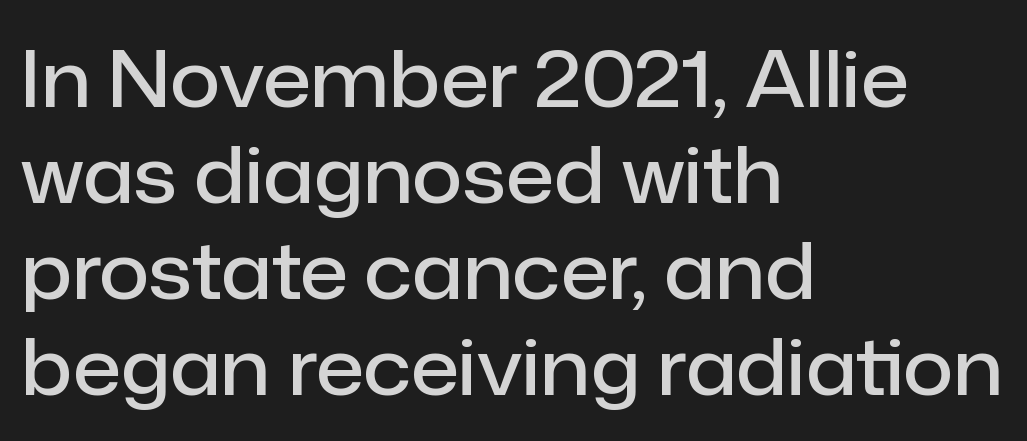
The image shows 78 px semibold sans-serif type, upright; set left-aligned, line spacing 1.23x, normal letter spacing, not underlined; low stroke contrast and a medium x-height.
